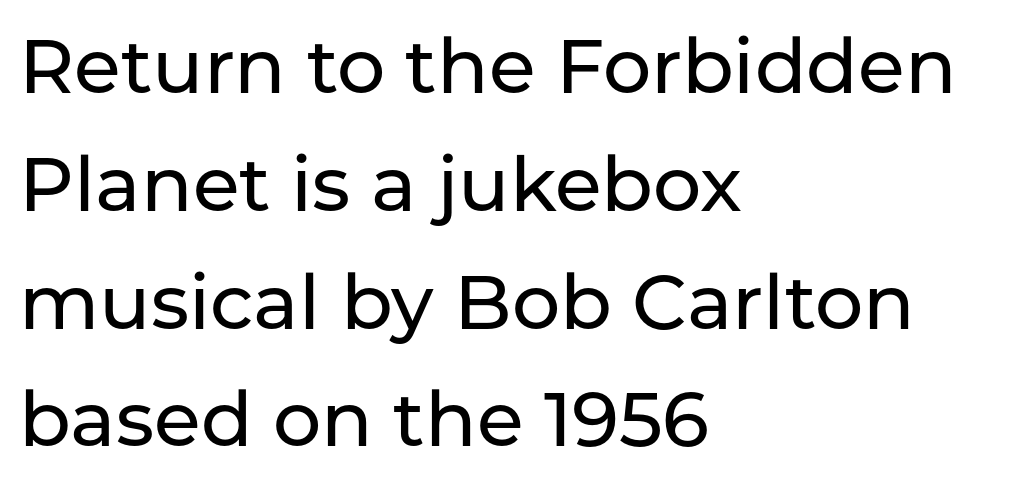
{"serif": "no", "italic": "no", "width": "normal", "stroke_contrast": "low", "x_height": "medium", "monospaced": "no", "underline": "no", "align": "left", "line_spacing": "normal", "line_spacing_ratio": 1.55, "letter_spacing": "normal", "letter_spacing_em": 0.0, "glyph_px": 76}
